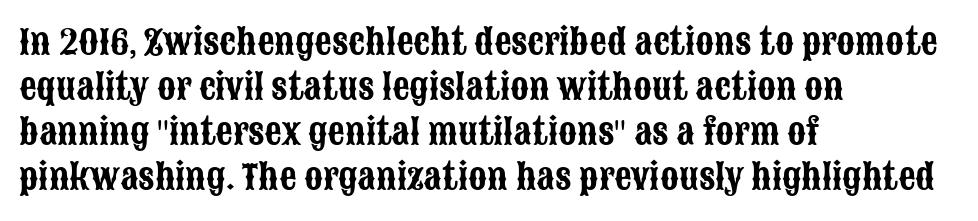
The image shows 34 px condensed sans-serif type, upright; set left-aligned, normal line spacing (1.32x), normal letter spacing, not underlined; low stroke contrast and a large x-height.
